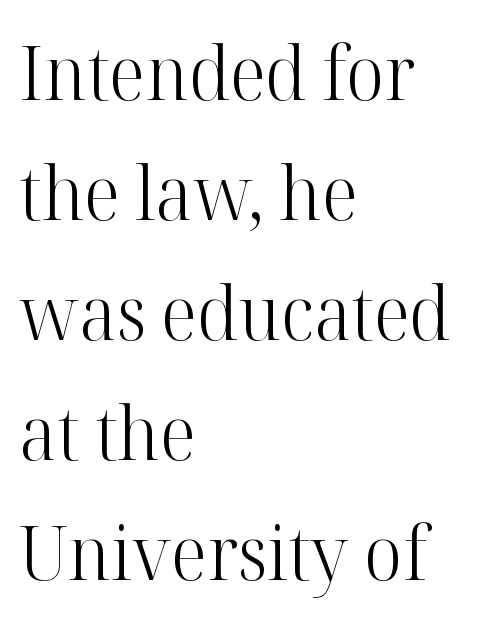
The image shows 75 px light serif type, upright; set left-aligned, normal line spacing (1.6x), normal letter spacing, not underlined; high stroke contrast and a medium x-height.
